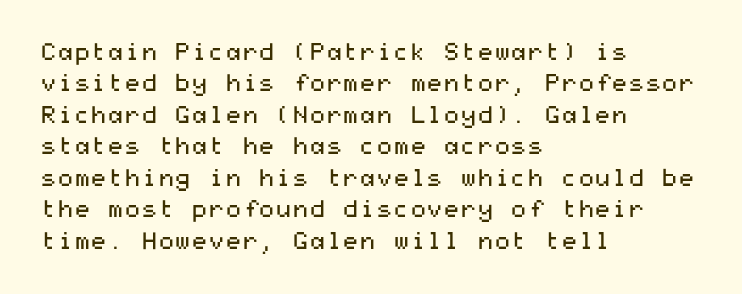
Q: Is the text bold? A: No.
Q: Is the text italic (slanted)? A: No, it is upright.
Q: Is the text underlined? A: No.
Q: How is the paragraph aligned? A: Left-aligned.
Q: Is the spacing between letters normal or unusually wide? A: Normal.
Q: Is the spacing between lines tight, normal or loose? A: Normal.
